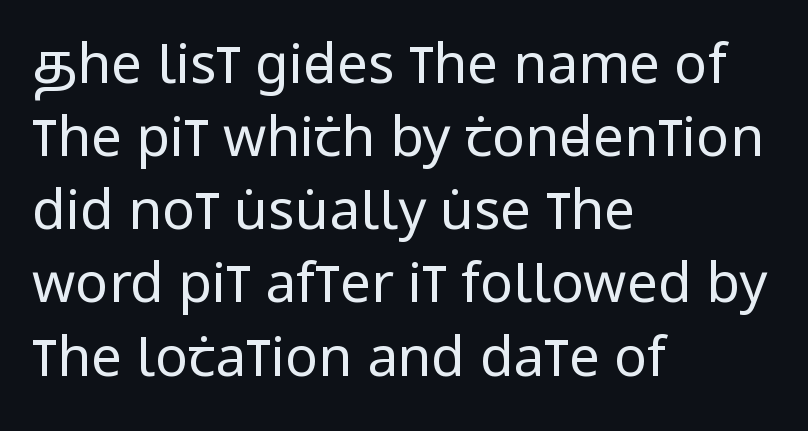
Nobody drew a line under any word here. No letter is thick-stroked: the sample isn't bold. Each letter's strokes conclude bluntly, with no projecting serifs. Honestly, the letter spacing is just normal — you wouldn't notice it. The lines are quadded left. Spacing verdict: proportional, widths tailored to each character.
